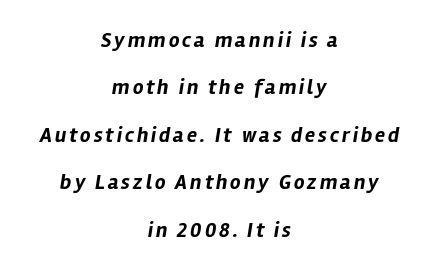
Q: Is the text bold? A: Yes.
Q: Is the text italic (slanted)? A: Yes, it leans right by about 12 degrees.
Q: Is the text underlined? A: No.
Q: How is the paragraph aligned? A: Centered.
Q: Is the spacing between lines tight, normal or loose? A: Loose.
